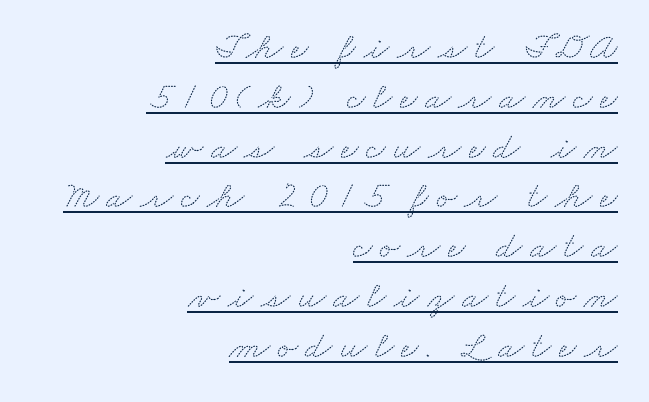
The image shows 38 px wide serif type; set right-aligned, normal line spacing (1.31x), unusually wide letter spacing (+0.2 em), underlined; medium stroke contrast and a small x-height.
